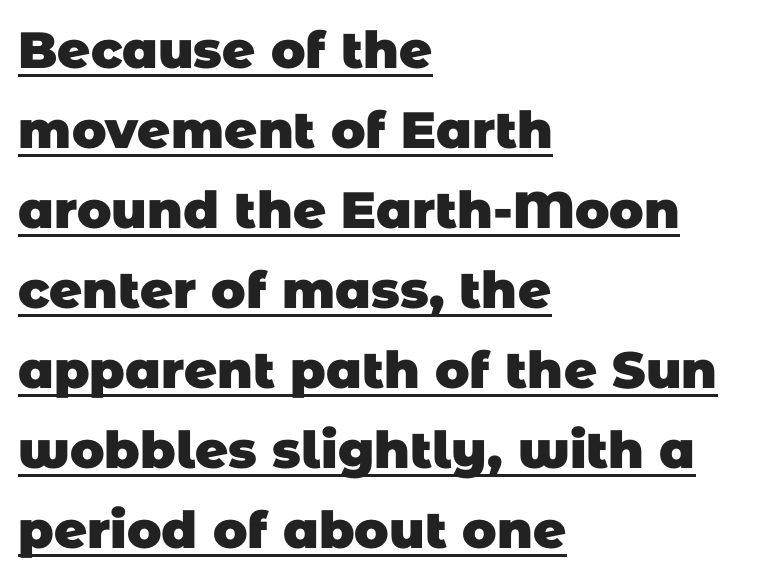
{"serif": "no", "bold": "yes", "weight": "heavy", "width": "normal", "stroke_contrast": "low", "x_height": "large", "monospaced": "no", "underline": "yes", "align": "left", "line_spacing": "normal", "line_spacing_ratio": 1.57, "letter_spacing": "normal", "letter_spacing_em": 0.0, "glyph_px": 51}
